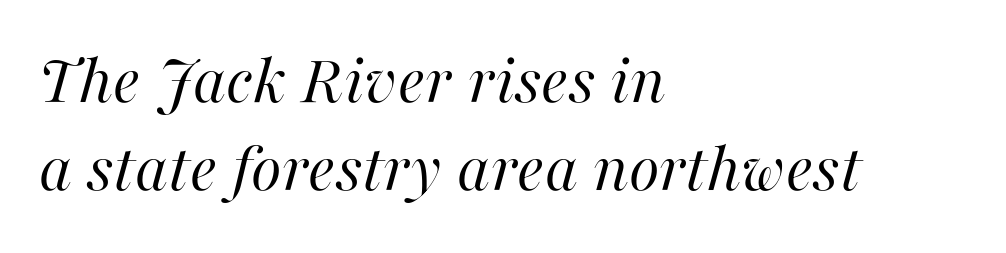
Nothing unusual about the tracking: characters are spaced as the font intends. Caption: multi-line text, flush left, ragged right. Weight: regular or lighter. The string is rendered with underlining switched off. The rendering applies a slant to the glyphs. Varying glyph widths throughout — classic text-font behaviour.
